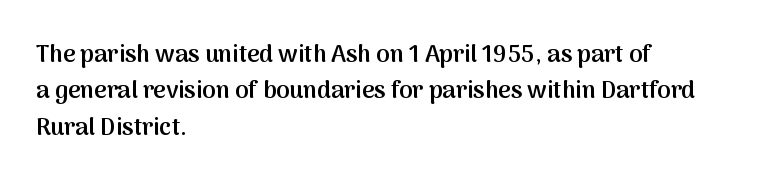
{"italic": "no", "bold": "semi", "underline": "no", "align": "left", "line_spacing": "normal", "line_spacing_ratio": 1.52, "letter_spacing": "normal", "letter_spacing_em": 0.0, "glyph_px": 24}
